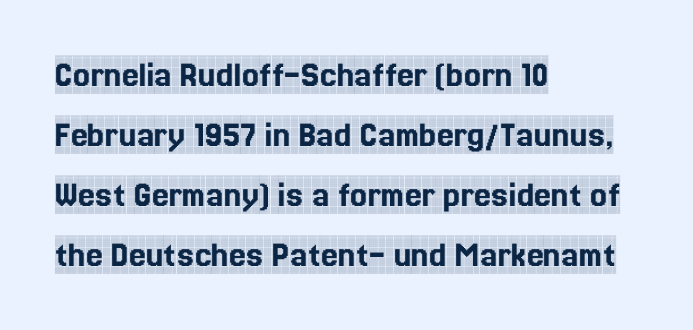
The image shows 38 px condensed serif type, upright; set left-aligned, normal line spacing (1.58x), normal letter spacing, not underlined; a large x-height.
